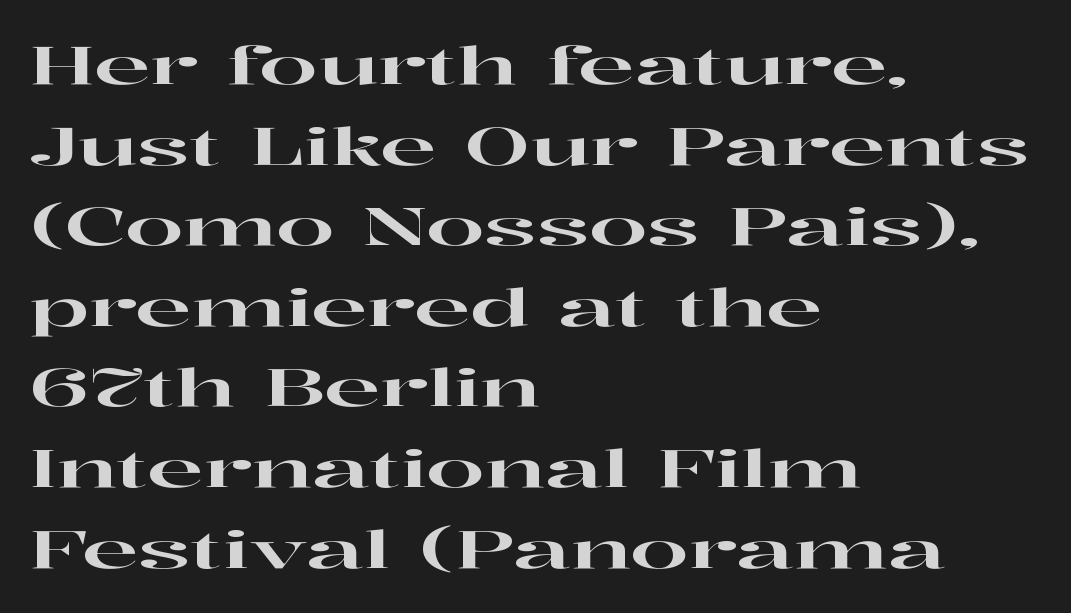
The image shows 52 px wide serif type, upright; set left-aligned, normal line spacing (1.55x), normal letter spacing, not underlined; high stroke contrast and a medium x-height.
